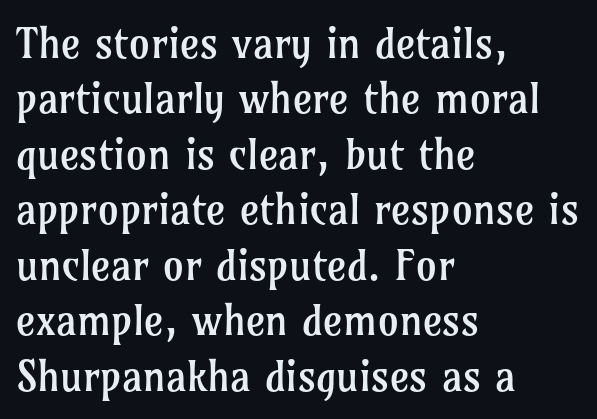
{"serif": "yes", "italic": "no", "bold": "no", "weight": "regular", "width": "normal", "stroke_contrast": "low", "x_height": "medium", "monospaced": "no", "underline": "no", "align": "left", "line_spacing": "normal", "line_spacing_ratio": 1.32, "letter_spacing": "normal", "letter_spacing_em": 0.0, "glyph_px": 42}
